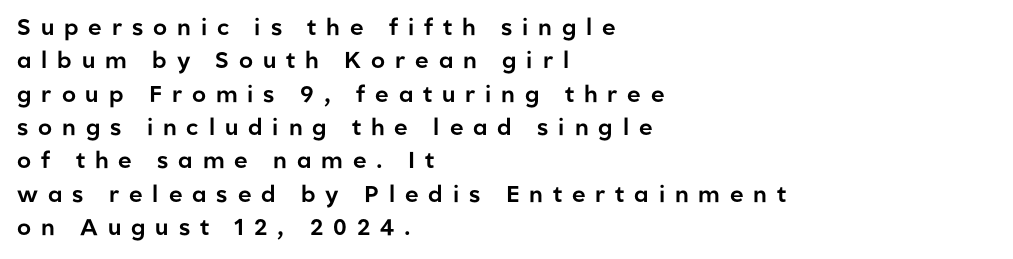
In terms of letterspacing, this is a distinctly airy, spread setting. Do the letters lean? They stand straight. Only glyphs here, with clear space below each row. Each line starts at the same left margin while the right side varies. Each new line begins a customary step beneath the previous one.
